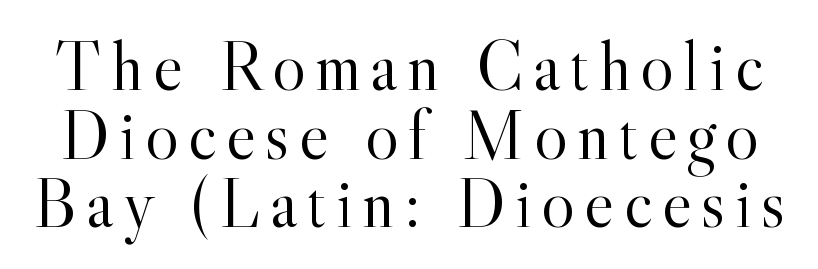
Q: Is the text bold? A: No.
Q: Is the text italic (slanted)? A: No, it is upright.
Q: Is the typeface a serif or a sans-serif typeface? A: Serif.
Q: Is the text underlined? A: No.
Q: Is the spacing between lines tight, normal or loose? A: Tight.
Q: Width (condensed, normal, or wide)? A: Normal.
Q: x-height? A: Small.
Q: Monospaced? A: No.
